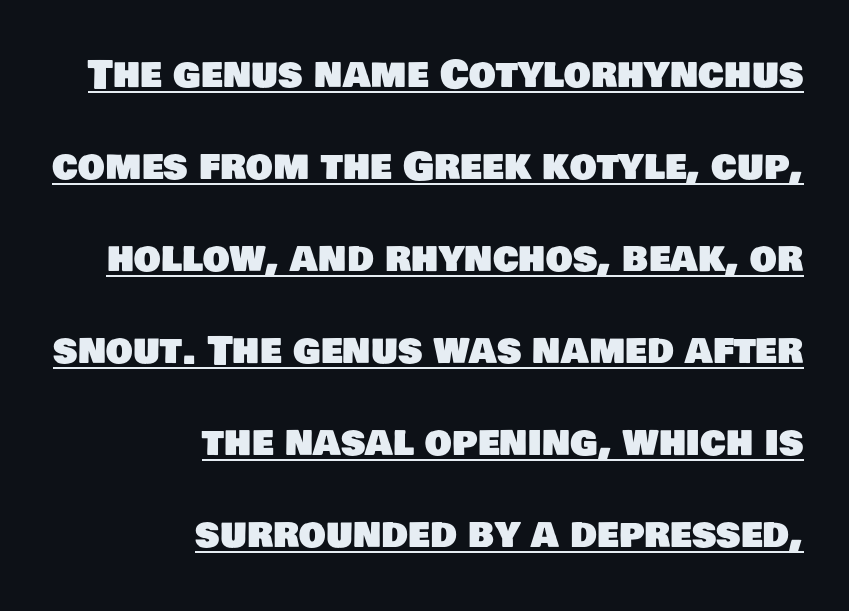
What stands out about the letter spacing? Nothing — it is the standard amount. A typesetter would call this proportional, since set widths differ per character. Does a line run under the words? Yes, clearly. The space between consecutive lines is lavish. The letters carry no serifs — their stems end cleanly without finishing strokes.
